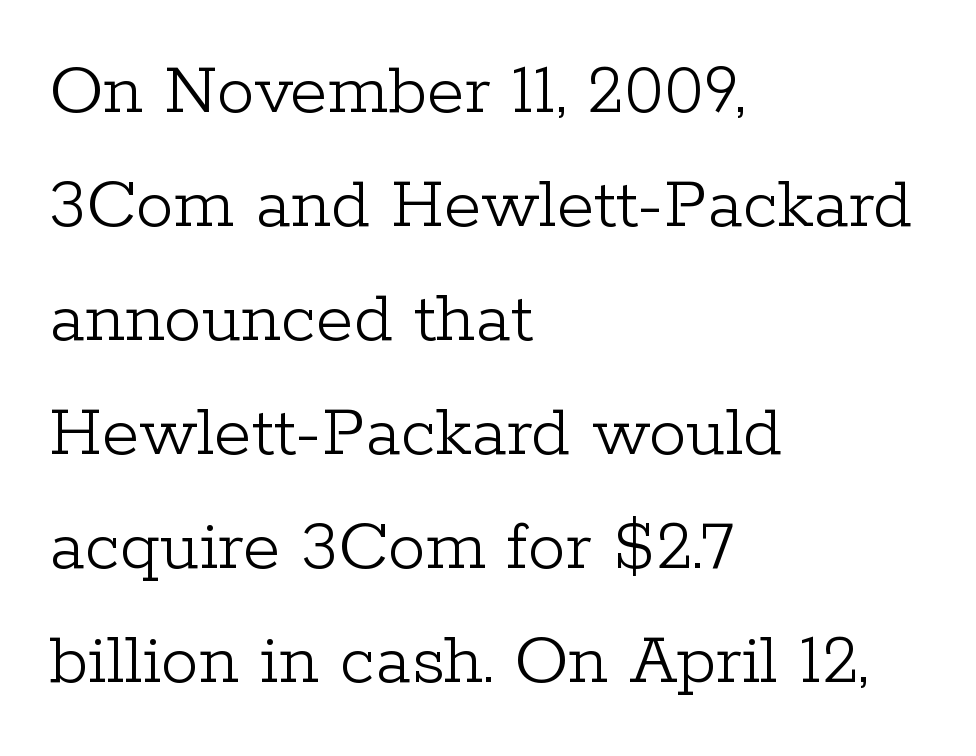
Q: Is the text bold? A: No.
Q: Is the text italic (slanted)? A: No, it is upright.
Q: Is the typeface a serif or a sans-serif typeface? A: Serif.
Q: Is the text underlined? A: No.
Q: How is the paragraph aligned? A: Left-aligned.
Q: Is the spacing between letters normal or unusually wide? A: Normal.
Q: Is the spacing between lines tight, normal or loose? A: Normal.
Q: Width (condensed, normal, or wide)? A: Normal.
Q: Stroke contrast? A: Low.
Q: x-height? A: Medium.
Q: Monospaced? A: No.
